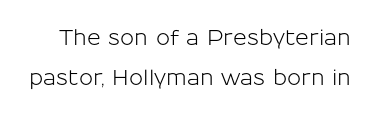
The image shows 21 px text type, upright; set loose line spacing (1.92x), normal letter spacing, not underlined.
